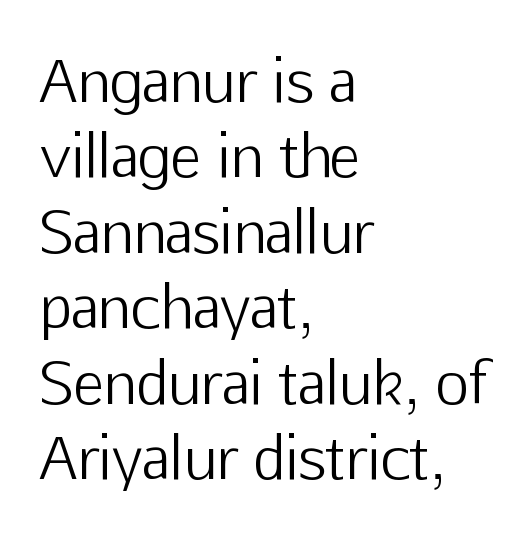
{"serif": "no", "italic": "no", "bold": "no", "weight": "light", "width": "normal", "stroke_contrast": "low", "x_height": "medium", "monospaced": "no", "underline": "no", "align": "left", "line_spacing": "normal", "line_spacing_ratio": 1.3, "letter_spacing": "normal", "letter_spacing_em": 0.0, "glyph_px": 58}
